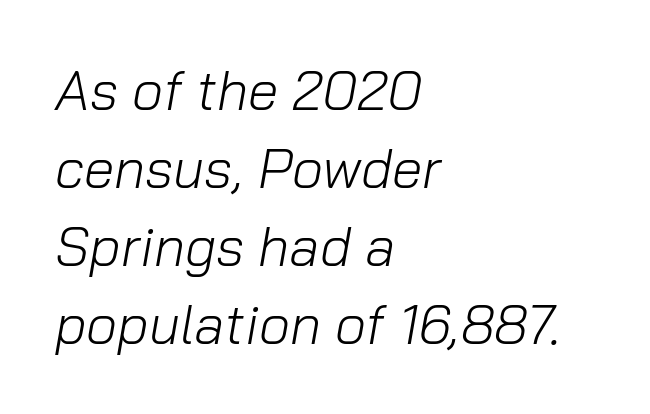
Regarding leading, the lines here are spaced in the standard way. Is the type heavy? It reads as light-to-regular instead. Compared with a centered layout, this one pins lines to the left instead. Character widths vary here, with narrow letters taking less room than wide ones. Lines of text with bare space underneath. The face used here is rendered with its standard letterfit.
